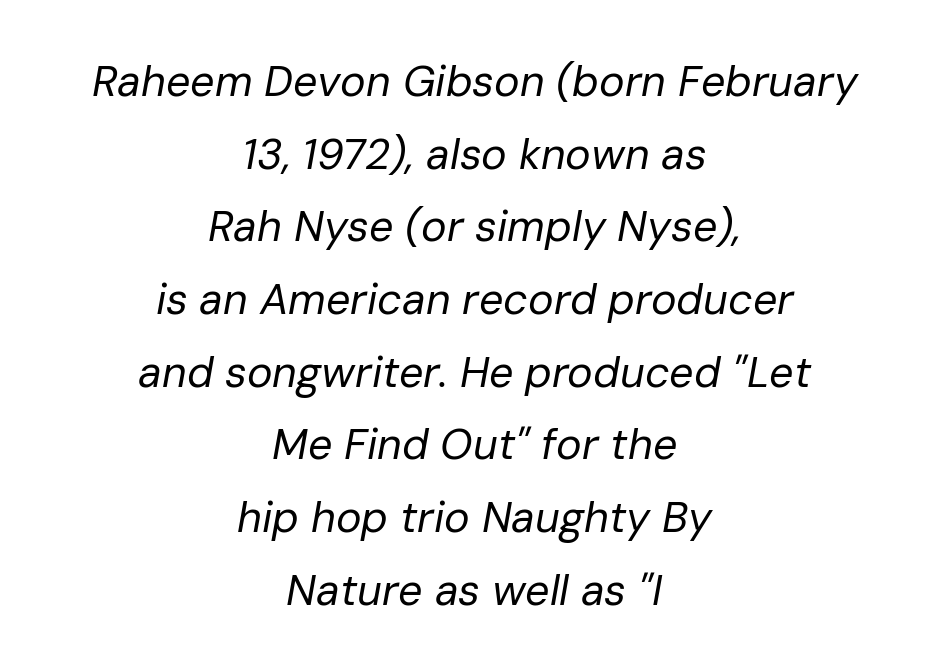
The letters are slanted; this is an italic face. Looks like regular typesetting: each glyph gets only the width it needs. Compared with typical paragraphs, the rows here are spaced about the same. Tracking here is standard; glyphs follow each other at the usual distance.
